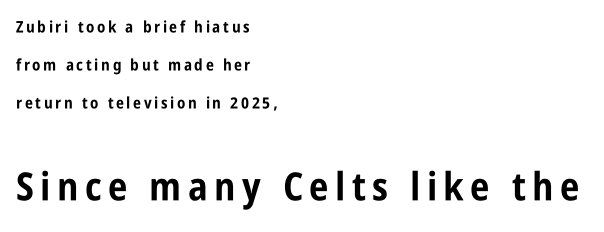
The image shows 39 px bold, condensed sans-serif type, upright; set left-aligned, loose line spacing (2.39x), not underlined; the second (bottom) block is 2.44x larger; low stroke contrast and a large x-height.
